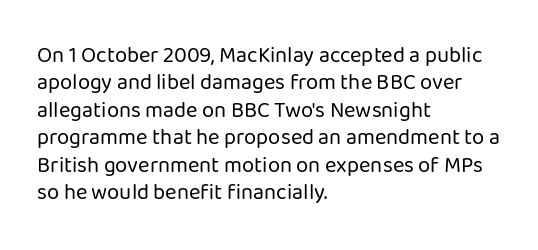
Q: Is the text bold? A: No.
Q: Is the text italic (slanted)? A: No, it is upright.
Q: Is the text underlined? A: No.
Q: How is the paragraph aligned? A: Left-aligned.
Q: Is the spacing between letters normal or unusually wide? A: Normal.
Q: Is the spacing between lines tight, normal or loose? A: Normal.
